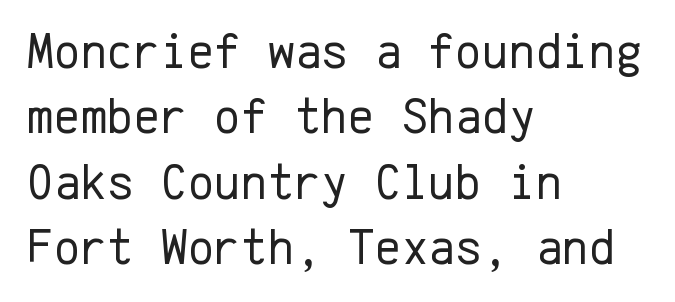
Q: Is the text bold? A: No.
Q: Is the text italic (slanted)? A: No, it is upright.
Q: Is the typeface a serif or a sans-serif typeface? A: Sans-serif.
Q: Is the text underlined? A: No.
Q: How is the paragraph aligned? A: Left-aligned.
Q: Is the spacing between letters normal or unusually wide? A: Normal.
Q: Is the spacing between lines tight, normal or loose? A: Normal.
Q: Width (condensed, normal, or wide)? A: Normal.
Q: Stroke contrast? A: Low.
Q: x-height? A: Medium.
Q: Monospaced? A: Yes.
